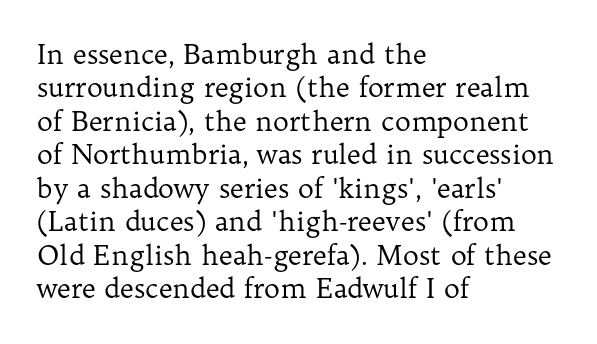
No letter is thick-stroked: the sample isn't bold. This rendering leaves character spacing at its baseline value. A bare baseline throughout the passage. Line beginnings align vertically; line endings do not. This sample uses an upright cut, with every glyph sitting square on the baseline.
